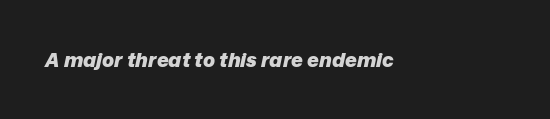
{"italic": "yes", "lean": "right", "slant_degrees": 12, "bold": "yes", "underline": "no", "letter_spacing": "normal", "letter_spacing_em": 0.0, "glyph_px": 20}
